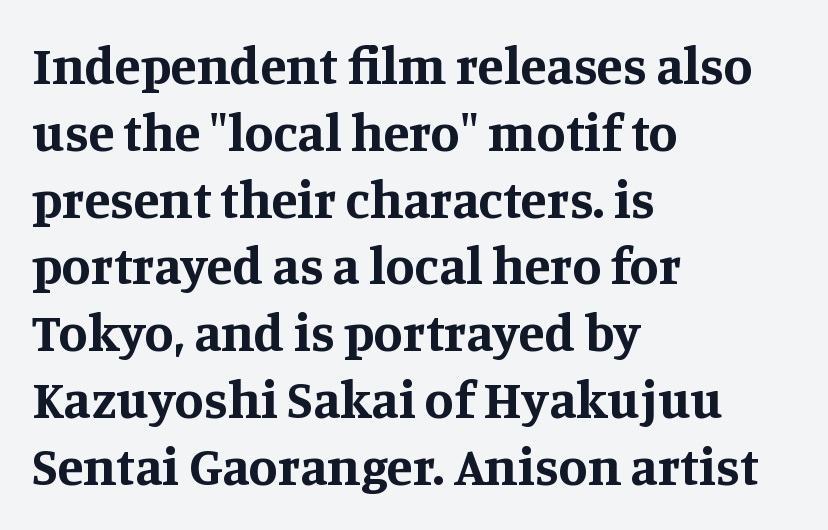
{"serif": "yes", "italic": "no", "bold": "yes", "weight": "bold", "width": "normal", "stroke_contrast": "medium", "x_height": "large", "monospaced": "no", "underline": "no", "align": "left", "line_spacing": "normal", "line_spacing_ratio": 1.26, "letter_spacing": "normal", "letter_spacing_em": 0.0, "glyph_px": 53}
